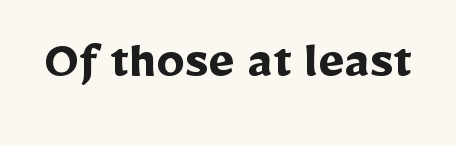
The line texture is even and compact thanks to regular tracking. Glance below the letters and you will spot only blank space. In terms of weight, the rendering is a true, heavy bold. Each letter keeps its own natural width here, so spacing adapts to shape. A roman cut, with each character standing at attention.
